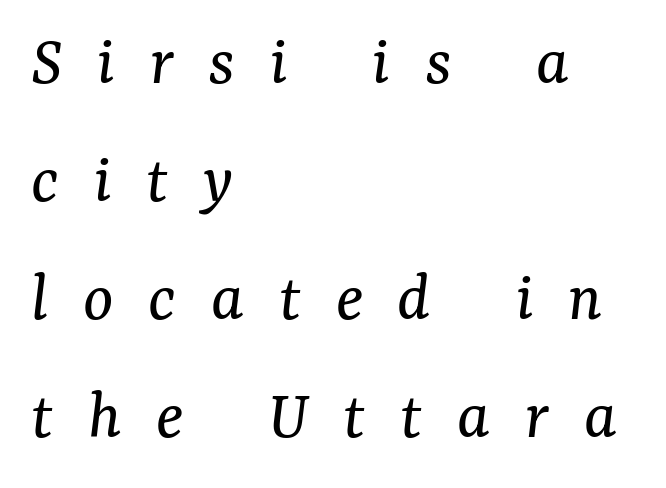
Q: Is the text bold? A: No.
Q: Is the text italic (slanted)? A: Yes, it leans right by about 7 degrees.
Q: Is the typeface a serif or a sans-serif typeface? A: Serif.
Q: Is the text underlined? A: No.
Q: How is the paragraph aligned? A: Left-aligned.
Q: Is the spacing between letters normal or unusually wide? A: Unusually wide.
Q: Is the spacing between lines tight, normal or loose? A: Normal.
Q: Width (condensed, normal, or wide)? A: Normal.
Q: Stroke contrast? A: Medium.
Q: x-height? A: Medium.
Q: Monospaced? A: No.
